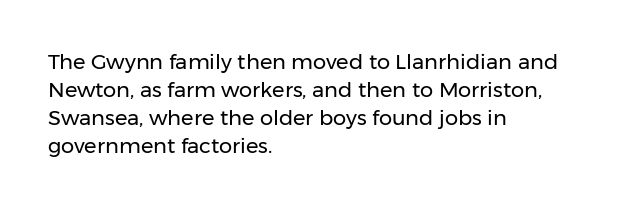
The image shows 21 px text type, upright; set left-aligned, normal line spacing (1.34x), normal letter spacing, not underlined.
